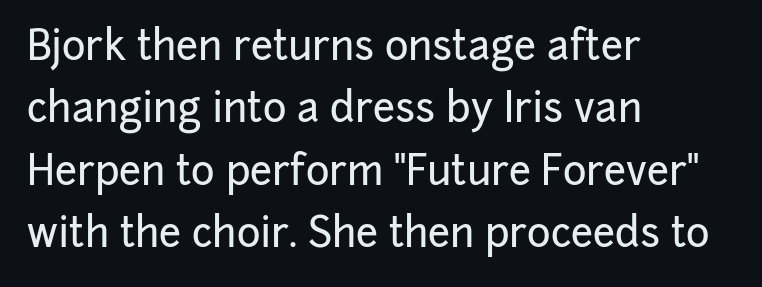
The rows are spaced the way most documents space them. These lines stack with their left ends in a neat column. Think of a printed novel: that variable character pitch is what you see here. The gap between lines stays unmarked. The type is set solid horizontally, with unmodified tracking. Nothing sits at the stroke ends, so this counts as sans-serif.
